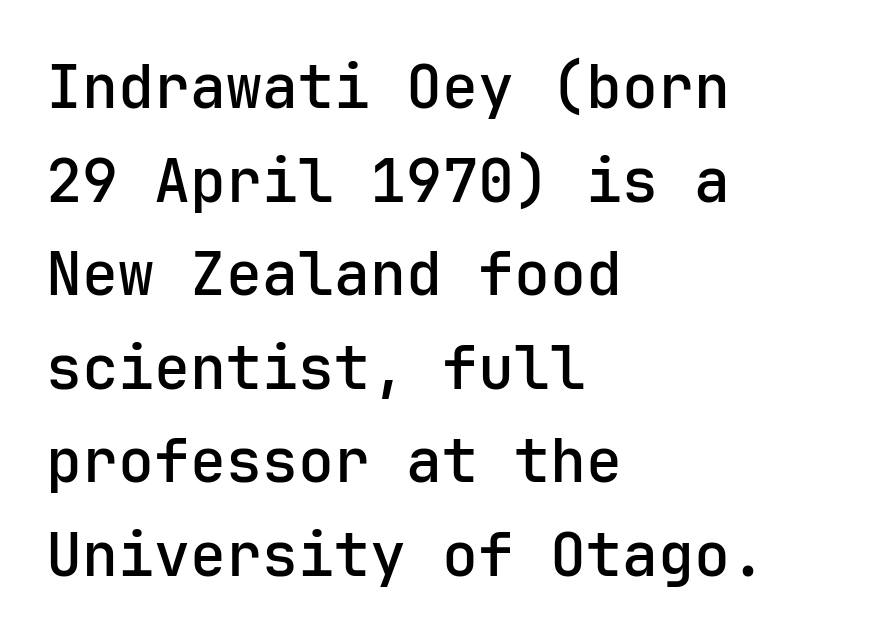
{"serif": "no", "italic": "no", "bold": "semi", "weight": "semibold", "width": "normal", "stroke_contrast": "low", "x_height": "medium", "underline": "no", "align": "left", "line_spacing": "normal", "line_spacing_ratio": 1.56, "letter_spacing": "normal", "letter_spacing_em": 0.0, "glyph_px": 60}
